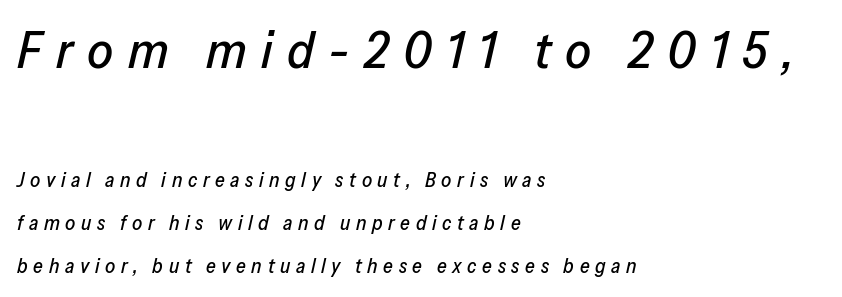
{"italic": "yes", "lean": "right", "slant_degrees": 13, "width": "normal", "stroke_contrast": "low", "x_height": "medium", "monospaced": "no", "underline": "no", "align": "left", "line_spacing": "loose", "line_spacing_ratio": 2.14, "letter_spacing": "wide", "letter_spacing_em": 0.28, "larger_block": "first", "size_ratio": 2.55, "glyph_px": 51}
